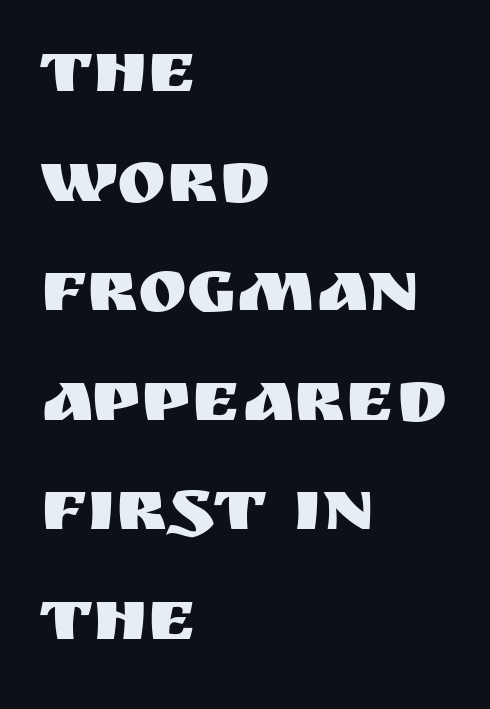
The glyphs are unaccompanied by any horizontal stroke below them. Baseline-to-baseline distance is the conventional proportion of letter height. Every character sits straight up, as roman type does. Line beginnings align vertically; line endings do not. Note the varied advance widths — an 'i' is clearly narrower than an 'm'. Short note: letters normally spaced.
